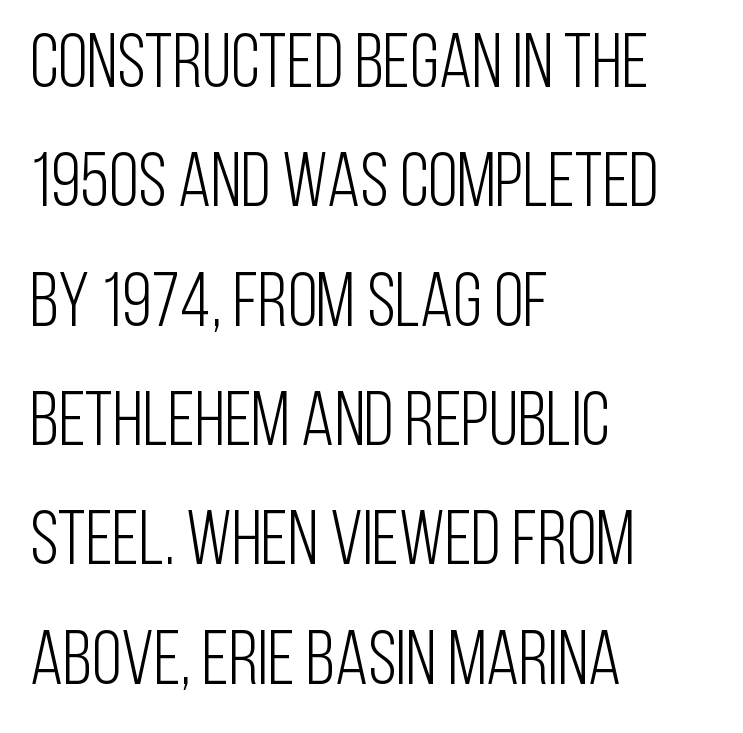
Q: Is the text bold? A: No.
Q: Is the text italic (slanted)? A: No, it is upright.
Q: Is the typeface a serif or a sans-serif typeface? A: Sans-serif.
Q: Is the text underlined? A: No.
Q: How is the paragraph aligned? A: Left-aligned.
Q: Is the spacing between letters normal or unusually wide? A: Normal.
Q: Is the spacing between lines tight, normal or loose? A: Normal.
Q: Width (condensed, normal, or wide)? A: Condensed.
Q: Stroke contrast? A: Low.
Q: x-height? A: Large.
Q: Monospaced? A: No.
